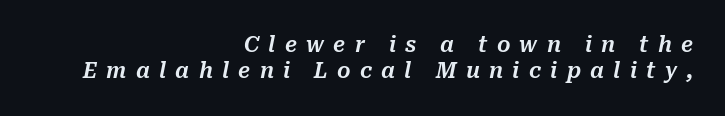
The area under the type is left untouched. Line ends are locked; line starts wander. You can tell it's italic because the verticals aren't actually vertical. The tracking reads as deliberately expanded to a designer's eye.
